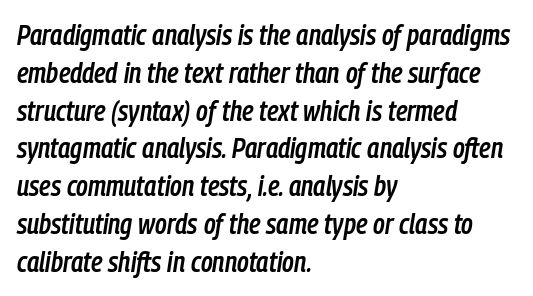
{"italic": "yes", "lean": "right", "slant_degrees": 9, "bold": "semi", "weight": "semibold", "width": "condensed", "stroke_contrast": "low", "x_height": "medium", "monospaced": "no", "underline": "no", "align": "left", "line_spacing": "normal", "line_spacing_ratio": 1.35, "letter_spacing": "normal", "letter_spacing_em": 0.0, "glyph_px": 28}
